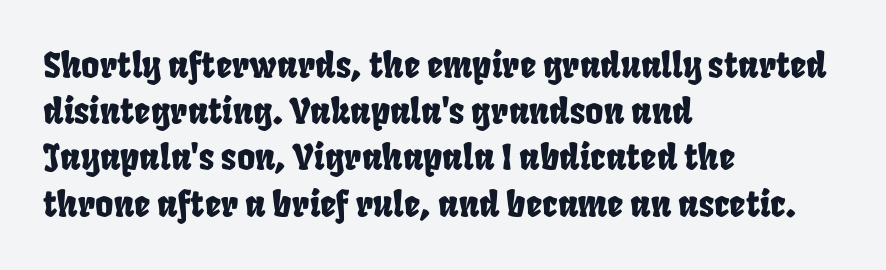
Q: Is the text underlined? A: No.
Q: How is the paragraph aligned? A: Left-aligned.
Q: Is the spacing between letters normal or unusually wide? A: Normal.
Q: Is the spacing between lines tight, normal or loose? A: Normal.
Q: Width (condensed, normal, or wide)? A: Condensed.
Q: Stroke contrast? A: Low.
Q: x-height? A: Large.
Q: Monospaced? A: No.
